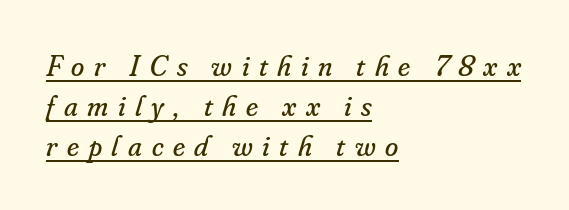
The image shows 30 px regular-weight serif type, italic (leaning right); set left-aligned, normal line spacing (1.33x), unusually wide letter spacing (+0.32 em), underlined; low stroke contrast and a small x-height.
